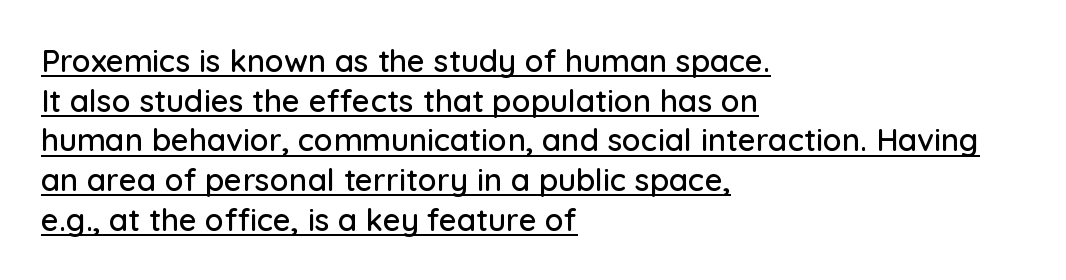
If you measured baseline to baseline, you'd find a middling distance. One-word summary of the alignment: left. Notice how the stems are strictly vertical — no italics here. A typesetter would call this proportional, since set widths differ per character.
